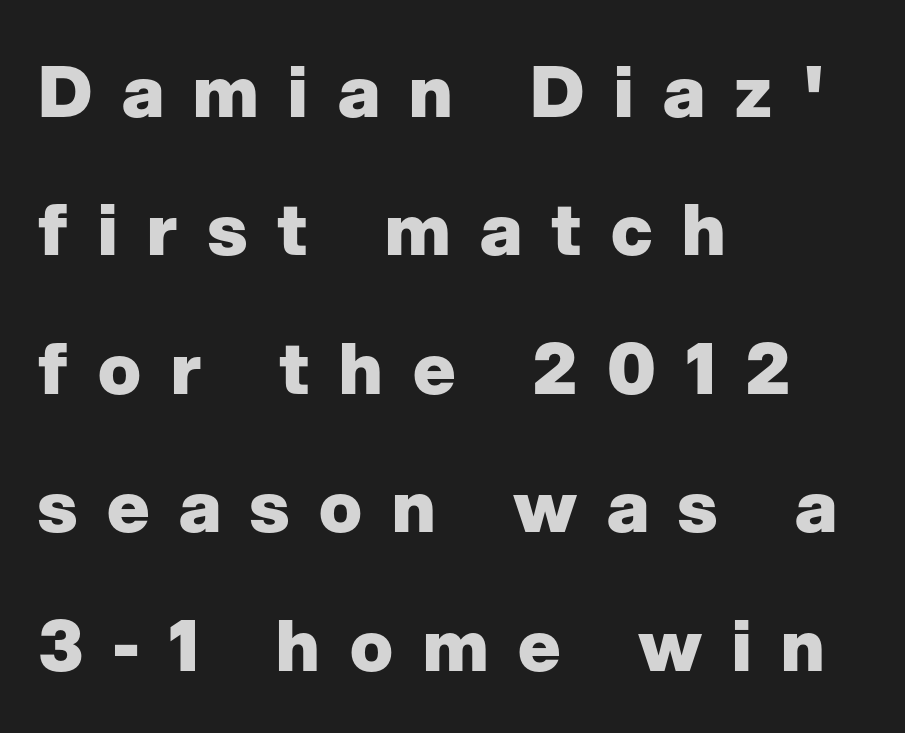
The image shows 71 px heavy sans-serif type, upright; set left-aligned, loose line spacing (1.95x), unusually wide letter spacing (+0.42 em), not underlined; low stroke contrast and a medium x-height.
